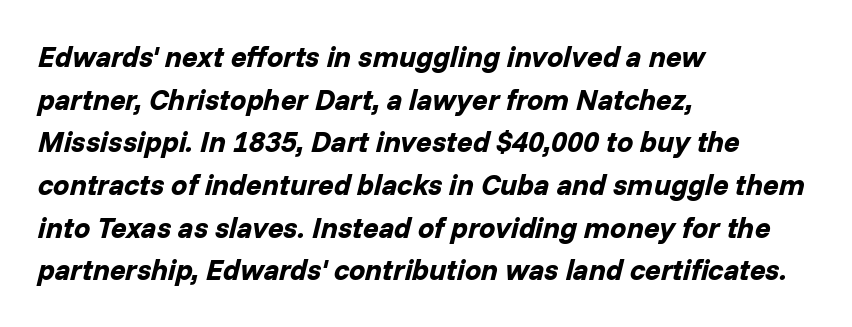
Q: Is the text bold? A: Yes.
Q: Is the text italic (slanted)? A: Yes, it leans right by about 14 degrees.
Q: Is the text underlined? A: No.
Q: How is the paragraph aligned? A: Left-aligned.
Q: Is the spacing between letters normal or unusually wide? A: Normal.
Q: Is the spacing between lines tight, normal or loose? A: Normal.
Q: Width (condensed, normal, or wide)? A: Normal.
Q: Stroke contrast? A: Low.
Q: x-height? A: Medium.
Q: Monospaced? A: No.
